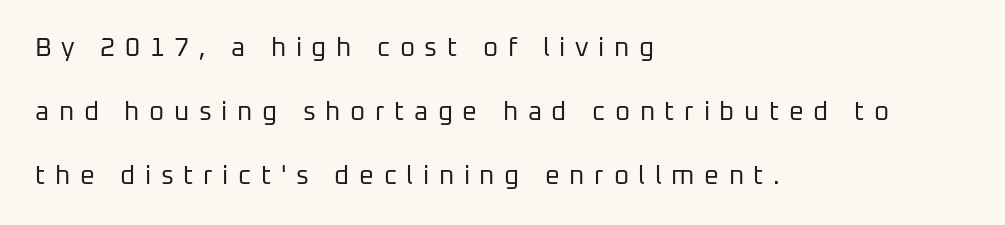
Tracking value appears strongly positive — letters spread wide. Ascenders rise straight up at ninety degrees. The space beneath each line is pristine and unruled. The passage shown is not bold in any degree.
